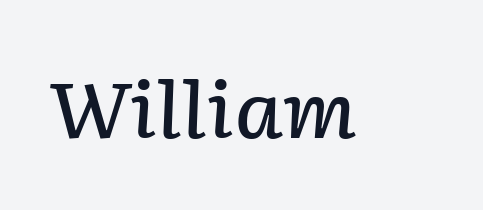
{"italic": "yes", "lean": "right", "slant_degrees": 2, "bold": "semi", "weight": "semibold", "width": "normal", "stroke_contrast": "low", "x_height": "medium", "monospaced": "no", "underline": "no", "letter_spacing": "normal", "letter_spacing_em": 0.0, "glyph_px": 76}
